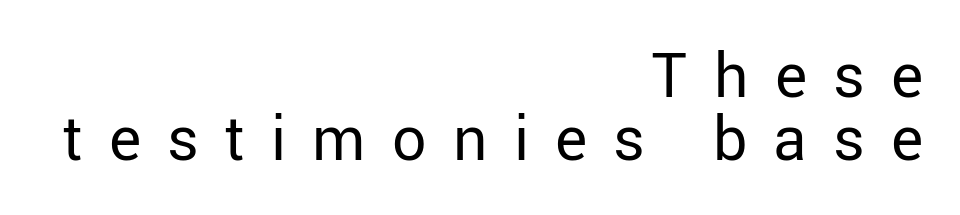
Q: Is the text bold? A: No.
Q: Is the text italic (slanted)? A: No, it is upright.
Q: Is the typeface a serif or a sans-serif typeface? A: Sans-serif.
Q: Is the text underlined? A: No.
Q: How is the paragraph aligned? A: Right-aligned.
Q: Is the spacing between letters normal or unusually wide? A: Unusually wide.
Q: Is the spacing between lines tight, normal or loose? A: Tight.
Q: Width (condensed, normal, or wide)? A: Normal.
Q: Stroke contrast? A: Low.
Q: x-height? A: Medium.
Q: Monospaced? A: No.
